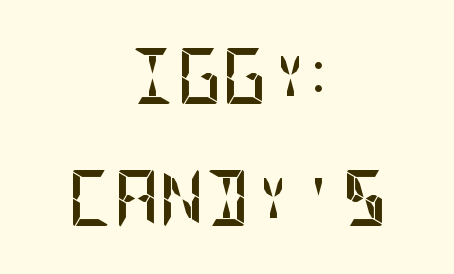
Caption: standard tracking, unaltered. A full-strength bold gives these letters their thick strokes. The type sits square on the baseline with zero lean. The passage shown is typeset with a sans-serif family. Honestly, the rows look like they've been pulled way apart.
